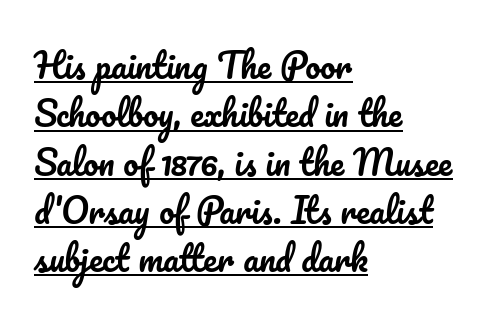
The image shows 34 px text type; set left-aligned, normal line spacing (1.42x), normal letter spacing, underlined; low stroke contrast and a small x-height.
